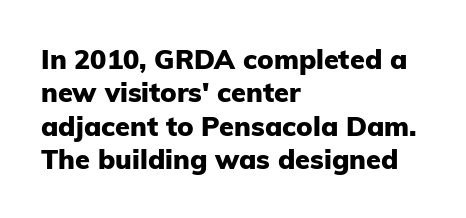
Q: Is the text bold? A: Yes.
Q: Is the text italic (slanted)? A: No, it is upright.
Q: Is the text underlined? A: No.
Q: How is the paragraph aligned? A: Left-aligned.
Q: Is the spacing between letters normal or unusually wide? A: Normal.
